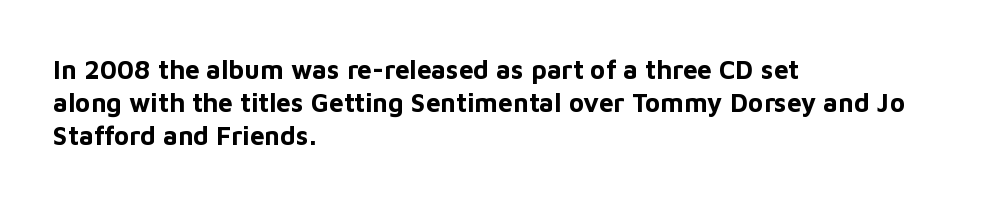
{"italic": "no", "bold": "yes", "underline": "no", "align": "left", "line_spacing": "normal", "line_spacing_ratio": 1.27, "letter_spacing": "normal", "letter_spacing_em": 0.0, "glyph_px": 26}
